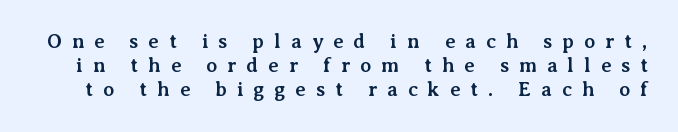
The image shows 20 px bold type, upright; set line spacing 1.21x, unusually wide letter spacing (+0.5 em), not underlined.
